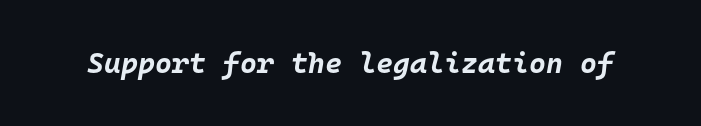
Spacing verdict: monospaced, one width for all characters. Anything drawn beneath the words? Only blank space. Standard letterfit; no display-style spreading of the glyphs. Notice how the stems are inclined rather than vertical — that's the hallmark of italics.
